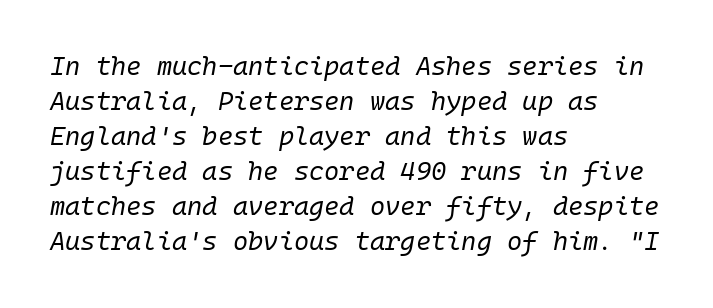
The image shows 26 px text type, italic (leaning right); set left-aligned, normal line spacing (1.35x), normal letter spacing, not underlined.
